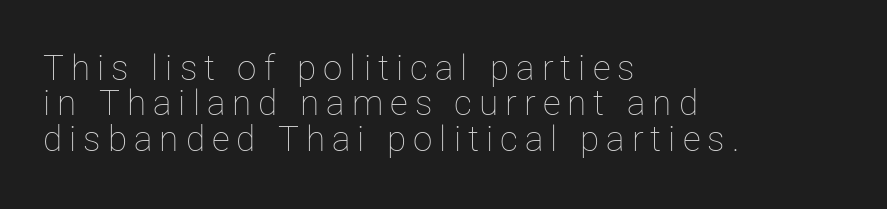
Q: Is the text bold? A: No.
Q: Is the text italic (slanted)? A: No, it is upright.
Q: Is the text underlined? A: No.
Q: How is the paragraph aligned? A: Left-aligned.
Q: Is the spacing between letters normal or unusually wide? A: Unusually wide.
Q: Is the spacing between lines tight, normal or loose? A: Tight.
Q: Width (condensed, normal, or wide)? A: Normal.
Q: Stroke contrast? A: Low.
Q: x-height? A: Medium.
Q: Monospaced? A: No.
